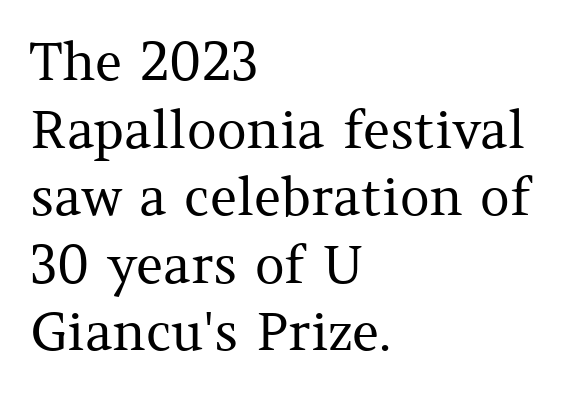
Q: Is the text bold? A: No.
Q: Is the text italic (slanted)? A: No, it is upright.
Q: Is the typeface a serif or a sans-serif typeface? A: Serif.
Q: Is the text underlined? A: No.
Q: How is the paragraph aligned? A: Left-aligned.
Q: Is the spacing between letters normal or unusually wide? A: Normal.
Q: Is the spacing between lines tight, normal or loose? A: Normal.
Q: Width (condensed, normal, or wide)? A: Normal.
Q: Stroke contrast? A: Medium.
Q: x-height? A: Medium.
Q: Monospaced? A: No.
